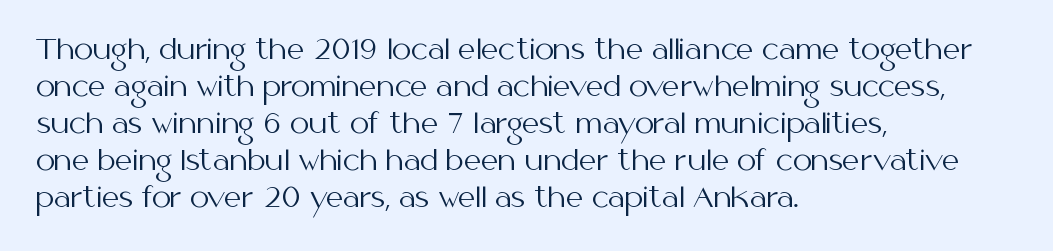
Q: Is the text bold? A: No.
Q: Is the text italic (slanted)? A: No, it is upright.
Q: Is the text underlined? A: No.
Q: How is the paragraph aligned? A: Left-aligned.
Q: Is the spacing between letters normal or unusually wide? A: Normal.
Q: Is the spacing between lines tight, normal or loose? A: Normal.
